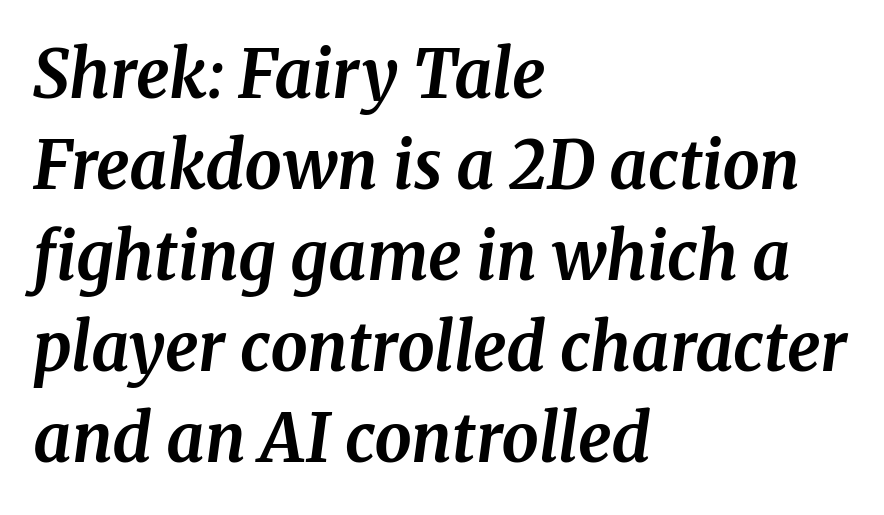
Q: Is the text bold? A: Yes.
Q: Is the text italic (slanted)? A: Yes, it leans right by about 8 degrees.
Q: Is the typeface a serif or a sans-serif typeface? A: Serif.
Q: Is the text underlined? A: No.
Q: How is the paragraph aligned? A: Left-aligned.
Q: Is the spacing between letters normal or unusually wide? A: Normal.
Q: Is the spacing between lines tight, normal or loose? A: Normal.
Q: Width (condensed, normal, or wide)? A: Normal.
Q: Stroke contrast? A: Medium.
Q: x-height? A: Medium.
Q: Monospaced? A: No.
